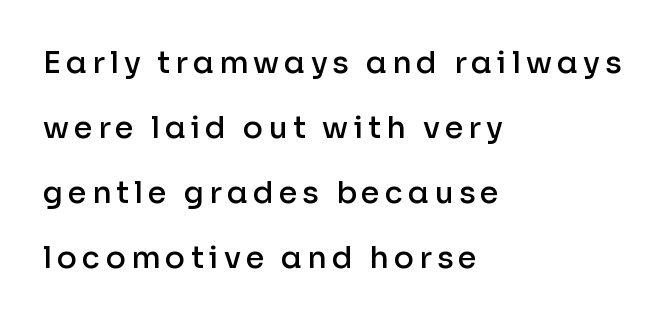
{"serif": "no", "italic": "no", "bold": "semi", "weight": "semibold", "width": "normal", "stroke_contrast": "low", "x_height": "medium", "monospaced": "no", "underline": "no", "align": "left", "line_spacing": "loose", "line_spacing_ratio": 2.17, "glyph_px": 30}
